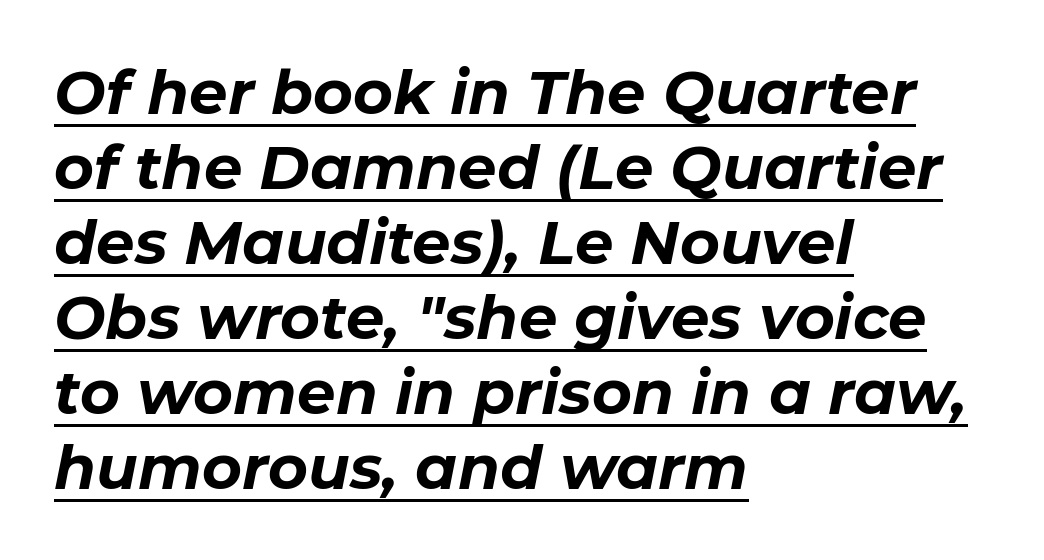
The image shows 61 px bold type, italic (leaning right); set left-aligned, line spacing 1.23x, normal letter spacing, underlined; low stroke contrast and a medium x-height.
